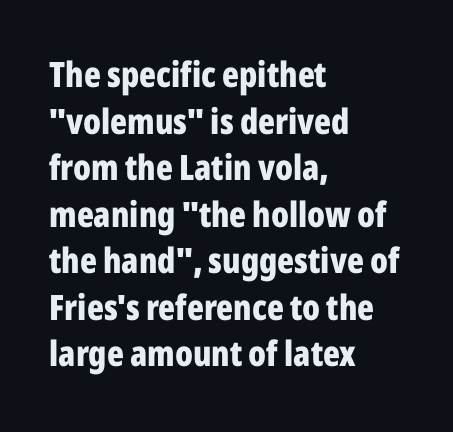
Horizontal alignment here is leftward, the default for most running prose. The line-height multiplier appears to be the usual default. Do the letters lean? They stand straight. Nothing unusual about the tracking: characters are spaced as the font intends.
